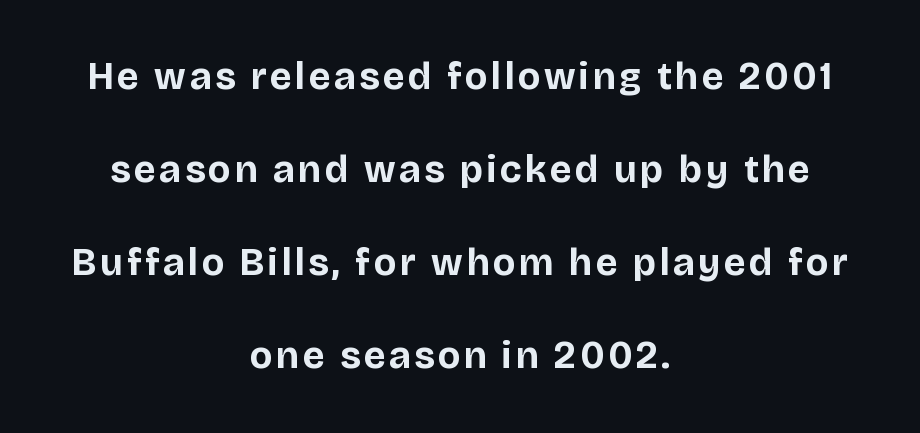
Loosely led — the rows are spread out. Decoration check: the copy has no underline. A typesetter would call this proportional, since set widths differ per character. Italic? Not at all — the glyphs are vertical. Examine the stroke ends and you'll find no serifs.
